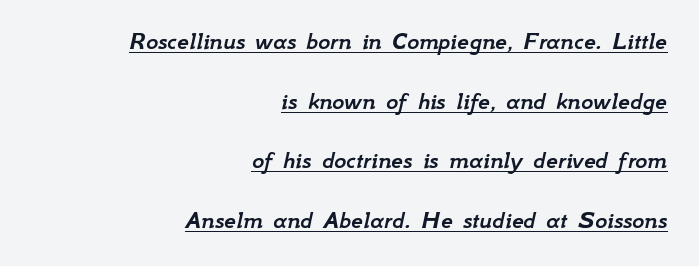
Q: Is the text italic (slanted)? A: Yes, it leans right by about 12 degrees.
Q: Is the text underlined? A: Yes.
Q: How is the paragraph aligned? A: Right-aligned.
Q: Is the spacing between letters normal or unusually wide? A: Normal.
Q: Is the spacing between lines tight, normal or loose? A: Loose.
